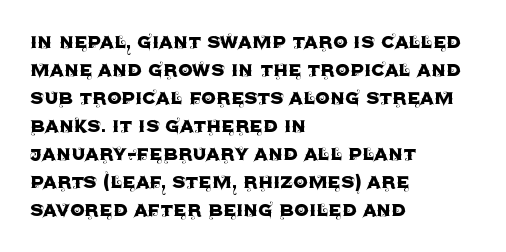
Q: Is the text italic (slanted)? A: No, it is upright.
Q: Is the text underlined? A: No.
Q: How is the paragraph aligned? A: Left-aligned.
Q: Is the spacing between letters normal or unusually wide? A: Normal.
